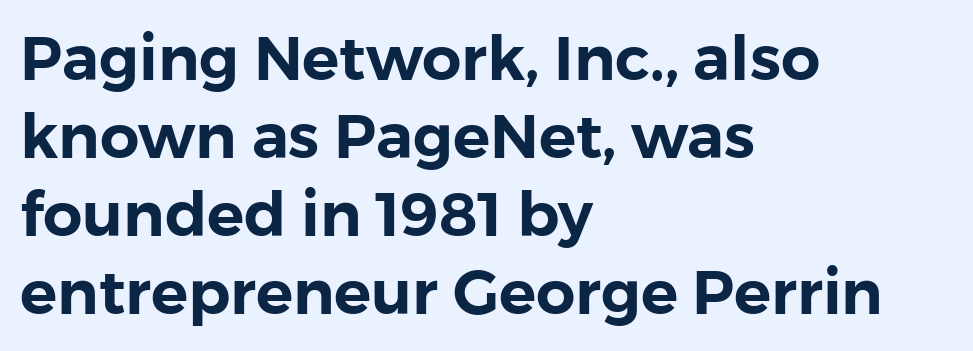
{"serif": "no", "italic": "no", "width": "normal", "x_height": "medium", "monospaced": "no", "underline": "no", "align": "left", "line_spacing": "normal", "line_spacing_ratio": 1.26, "letter_spacing": "normal", "letter_spacing_em": 0.0, "glyph_px": 62}
